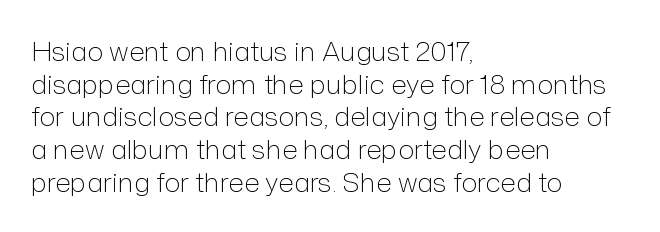
The image shows 27 px text type, upright; set left-aligned, line spacing 1.21x, normal letter spacing, not underlined.
